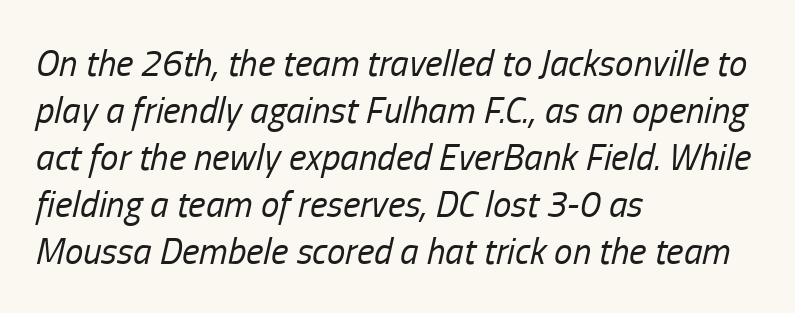
The ragged edge is on the right, which tells us the setting is flush left. Bare-footed words on every line. No extra tracking has been applied to these lines. The face used here is proportionally spaced, like ordinary book or web type. The strokes are not fattened; the text isn't bold. The block of text has a typical density, with ordinary space between rows.
